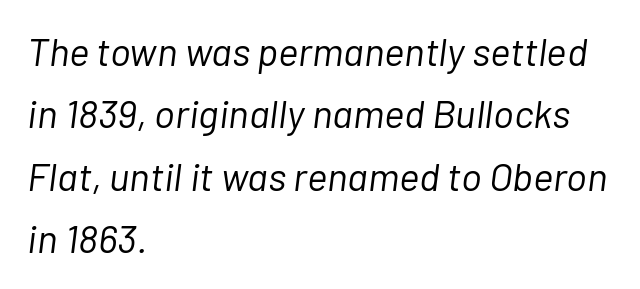
The space beneath each line is pristine and unruled. The rendering anchors every line to the left-hand side. Here the designer chose a conventional face with non-uniform glyph widths. Rows of type keep a routine distance in the vertical direction. Is the letter spacing exaggerated? No — it looks like the ordinary default.
